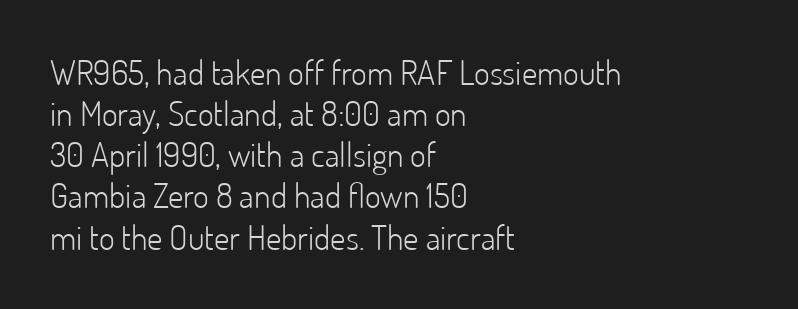
The image shows 34 px light sans-serif type, upright; set left-aligned, line spacing 1.21x, normal letter spacing, not underlined; low stroke contrast and a small x-height.
